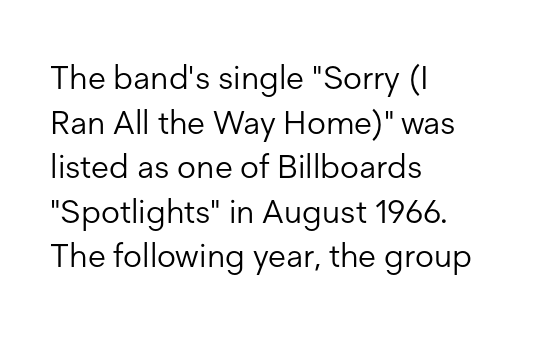
The image shows 33 px light sans-serif type, upright; set left-aligned, normal line spacing (1.35x), normal letter spacing, not underlined; low stroke contrast and a medium x-height.
